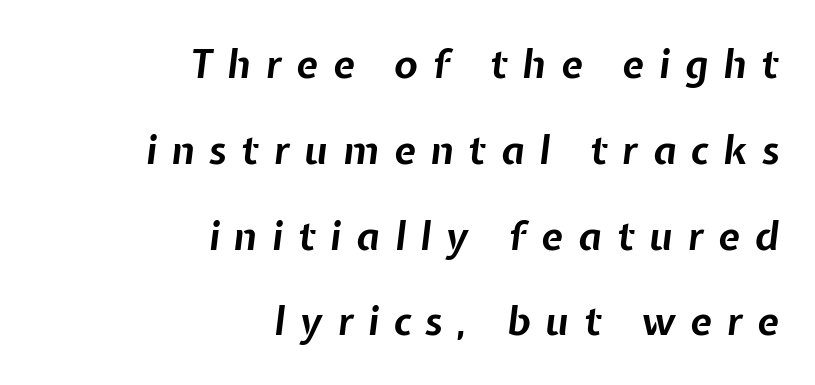
Q: Is the text bold? A: Yes.
Q: Is the text italic (slanted)? A: Yes, it leans right by about 7 degrees.
Q: Is the text underlined? A: No.
Q: How is the paragraph aligned? A: Right-aligned.
Q: Is the spacing between letters normal or unusually wide? A: Unusually wide.
Q: Is the spacing between lines tight, normal or loose? A: Loose.
Q: Width (condensed, normal, or wide)? A: Normal.
Q: Stroke contrast? A: Low.
Q: x-height? A: Medium.
Q: Monospaced? A: No.
